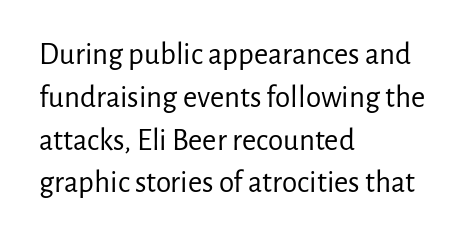
Q: Is the text bold? A: No.
Q: Is the text italic (slanted)? A: No, it is upright.
Q: Is the typeface a serif or a sans-serif typeface? A: Sans-serif.
Q: Is the text underlined? A: No.
Q: How is the paragraph aligned? A: Left-aligned.
Q: Is the spacing between letters normal or unusually wide? A: Normal.
Q: Is the spacing between lines tight, normal or loose? A: Normal.
Q: Width (condensed, normal, or wide)? A: Normal.
Q: Stroke contrast? A: Low.
Q: x-height? A: Medium.
Q: Monospaced? A: No.
